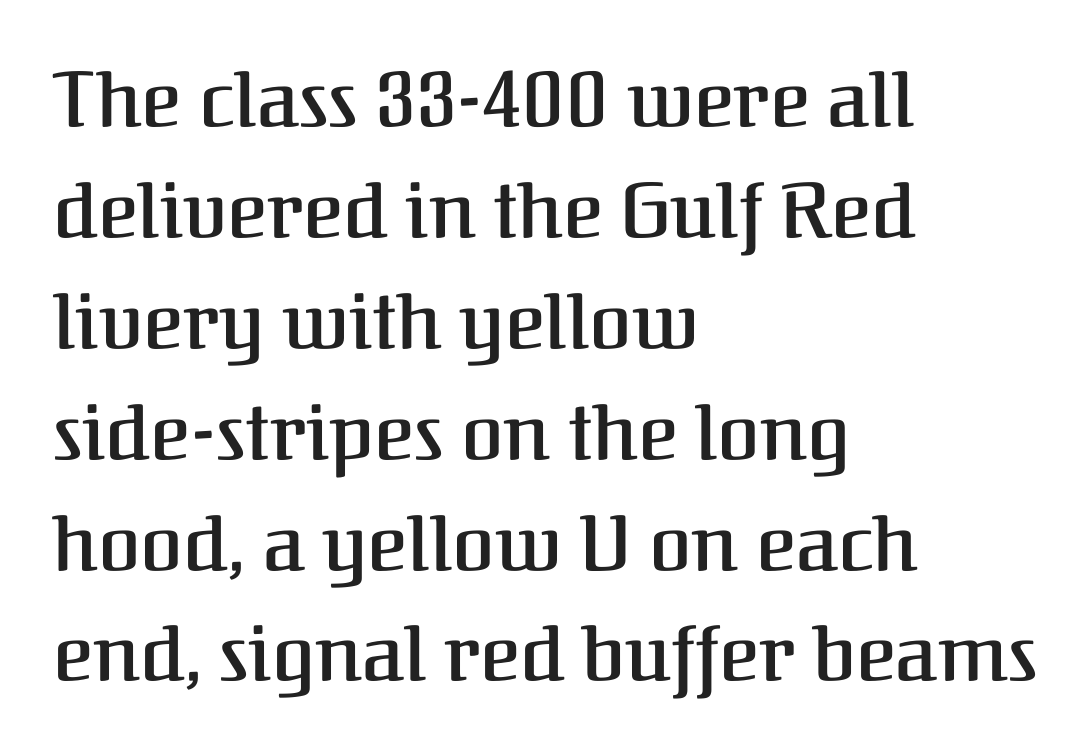
Slightly chunky letters — semibold, I'd say, not full bold. In terms of posture, this sample is upright. The lines in this sample share a left origin and differ only in where they stop. The passage shown is typed in a proportional face where columns would drift. Honestly, there is no underline to notice here at all.
